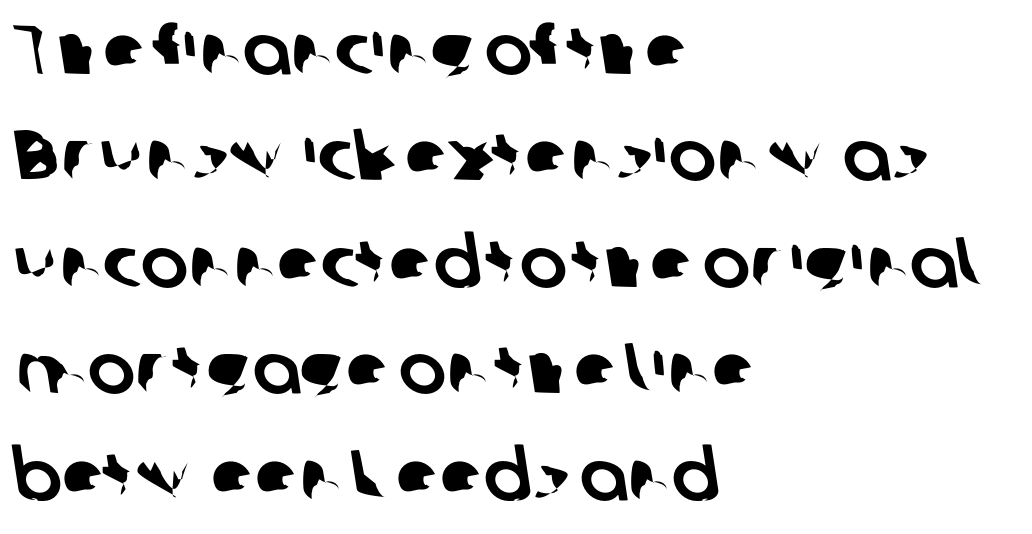
The image shows 71 px sans-serif type; set left-aligned, normal line spacing (1.5x), normal letter spacing, not underlined; low stroke contrast and a medium x-height.
